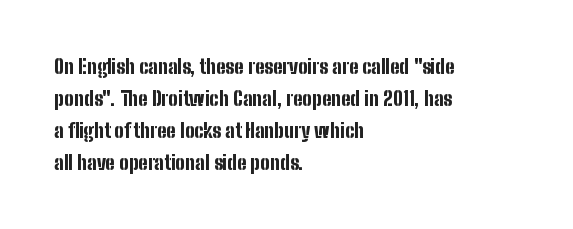
{"italic": "no", "bold": "yes", "underline": "no", "align": "left", "line_spacing": "normal", "line_spacing_ratio": 1.6, "letter_spacing": "normal", "letter_spacing_em": 0.0, "glyph_px": 20}
